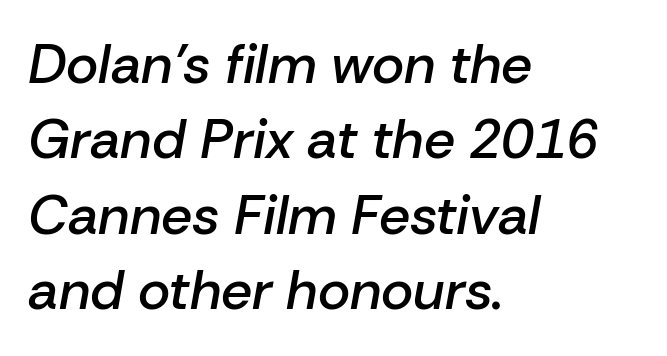
Is the block centered? No — it sits flush against the left margin. It's the slanting kind of type. The characters look somewhat weighty, a semibold short of true bold. The passage shown is typed in a proportional face where columns would drift. How are the letters spaced? Ordinarily, with no added tracking. Just letters on the line, the space beneath them empty.
